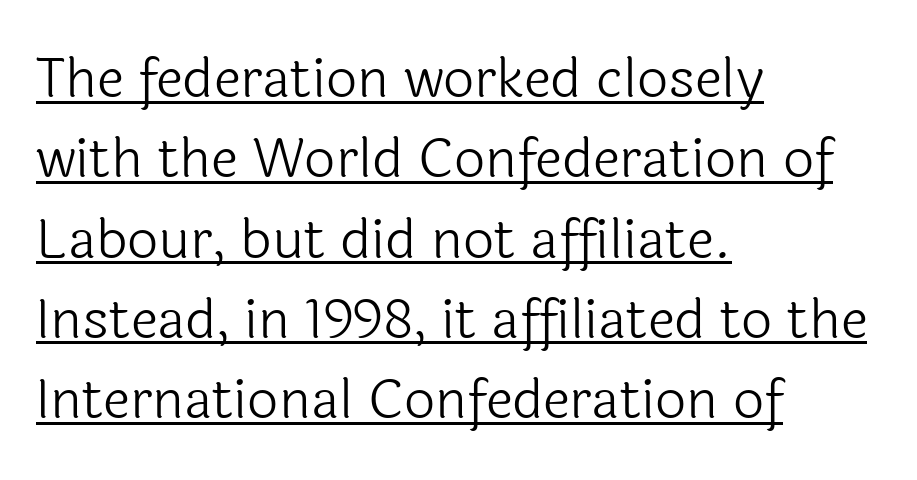
The image shows 55 px light sans-serif type, upright; set left-aligned, normal line spacing (1.46x), normal letter spacing, underlined; a medium x-height.
